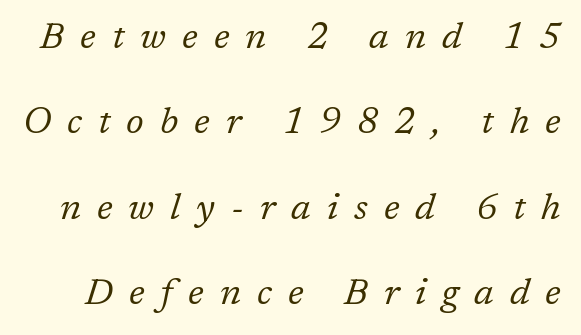
The image shows 37 px regular-weight serif type, italic (leaning right); set loose line spacing (2.31x), unusually wide letter spacing (+0.43 em), not underlined; low stroke contrast and a medium x-height.
